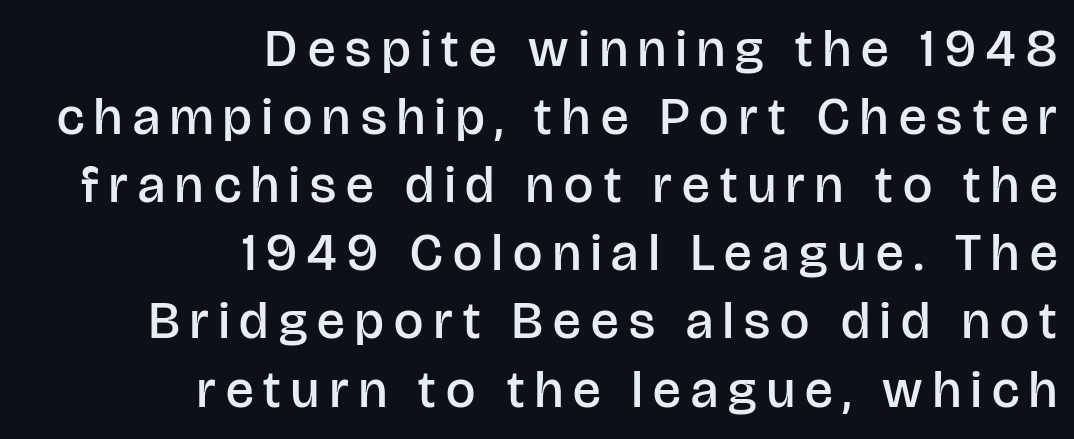
Q: Is the text bold? A: Semi-bold.
Q: Is the text italic (slanted)? A: No, it is upright.
Q: Is the typeface a serif or a sans-serif typeface? A: Sans-serif.
Q: Is the text underlined? A: No.
Q: How is the paragraph aligned? A: Right-aligned.
Q: Is the spacing between letters normal or unusually wide? A: Unusually wide.
Q: Is the spacing between lines tight, normal or loose? A: Normal.
Q: Width (condensed, normal, or wide)? A: Normal.
Q: Stroke contrast? A: Low.
Q: x-height? A: Large.
Q: Monospaced? A: No.
